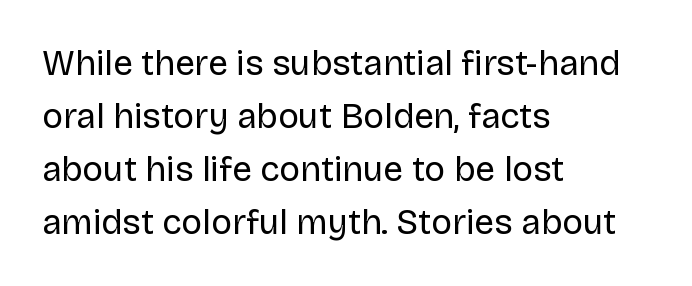
Q: Is the text bold? A: No.
Q: Is the text italic (slanted)? A: No, it is upright.
Q: Is the typeface a serif or a sans-serif typeface? A: Sans-serif.
Q: Is the text underlined? A: No.
Q: How is the paragraph aligned? A: Left-aligned.
Q: Is the spacing between letters normal or unusually wide? A: Normal.
Q: Is the spacing between lines tight, normal or loose? A: Normal.
Q: Width (condensed, normal, or wide)? A: Normal.
Q: Stroke contrast? A: Low.
Q: x-height? A: Large.
Q: Monospaced? A: No.
